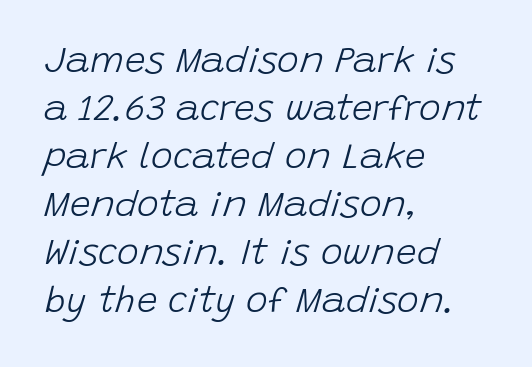
Q: Is the text bold? A: No.
Q: Is the text italic (slanted)? A: Yes, it leans right by about 15 degrees.
Q: Is the text underlined? A: No.
Q: How is the paragraph aligned? A: Left-aligned.
Q: Is the spacing between letters normal or unusually wide? A: Normal.
Q: Is the spacing between lines tight, normal or loose? A: Normal.
Q: Width (condensed, normal, or wide)? A: Normal.
Q: Stroke contrast? A: Low.
Q: x-height? A: Large.
Q: Monospaced? A: No.
